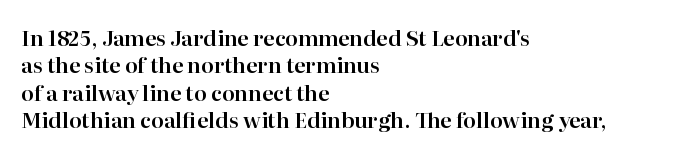
Q: Is the text italic (slanted)? A: No, it is upright.
Q: Is the text underlined? A: No.
Q: How is the paragraph aligned? A: Left-aligned.
Q: Is the spacing between letters normal or unusually wide? A: Normal.
Q: Is the spacing between lines tight, normal or loose? A: Normal.
